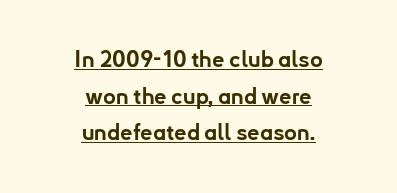
Q: Is the text bold? A: Yes.
Q: Is the text italic (slanted)? A: No, it is upright.
Q: Is the text underlined? A: Yes.
Q: How is the paragraph aligned? A: Centered.
Q: Is the spacing between letters normal or unusually wide? A: Normal.
Q: Is the spacing between lines tight, normal or loose? A: Normal.
